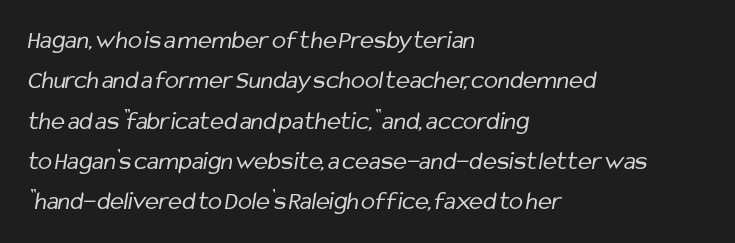
Beneath every word, the page is bare. Notice how descenders clear the ascenders below comfortably — that's standard leading. Reading down the block, your eye returns to a fixed left position each line. Think standard paragraph weight, or any step lighter than that. The tracking reads as untouched default to a designer's eye.
